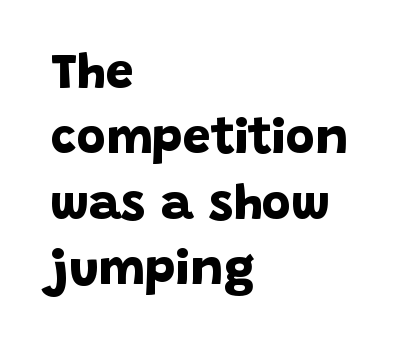
Q: Is the text bold? A: Yes.
Q: Is the typeface a serif or a sans-serif typeface? A: Sans-serif.
Q: Is the text underlined? A: No.
Q: How is the paragraph aligned? A: Left-aligned.
Q: Is the spacing between letters normal or unusually wide? A: Normal.
Q: Is the spacing between lines tight, normal or loose? A: Normal.
Q: Width (condensed, normal, or wide)? A: Normal.
Q: Stroke contrast? A: Low.
Q: x-height? A: Large.
Q: Monospaced? A: No.
